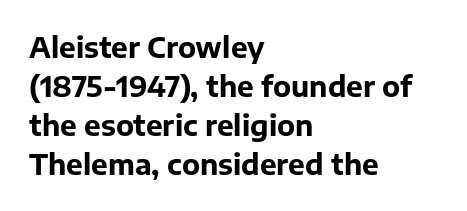
In terms of posture, this sample is upright. Does the weight exceed regular? Yes, all the way to bold. Nothing unusual about the tracking: characters are spaced as the font intends. The line-height multiplier appears to be the usual default. The face used here is proportionally spaced, like ordinary book or web type. The words here are not underlined.
